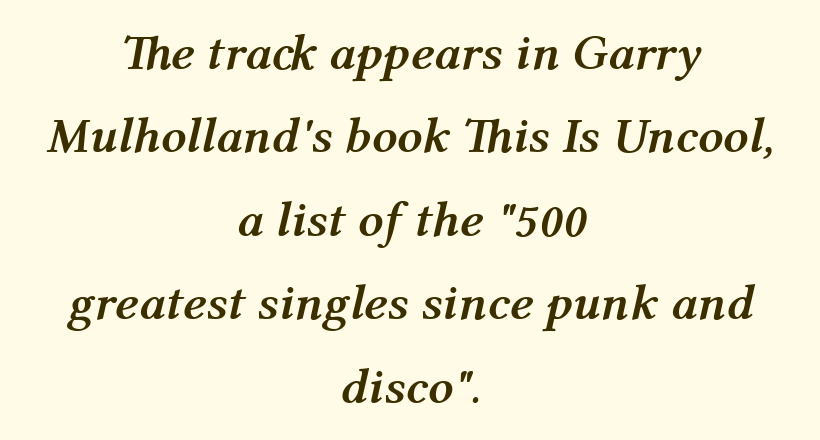
Q: Is the text bold? A: Yes.
Q: Is the text italic (slanted)? A: Yes, it leans right by about 12 degrees.
Q: Is the text underlined? A: No.
Q: How is the paragraph aligned? A: Centered.
Q: Is the spacing between letters normal or unusually wide? A: Normal.
Q: Is the spacing between lines tight, normal or loose? A: Normal.
Q: Width (condensed, normal, or wide)? A: Normal.
Q: Stroke contrast? A: Medium.
Q: x-height? A: Medium.
Q: Monospaced? A: No.
